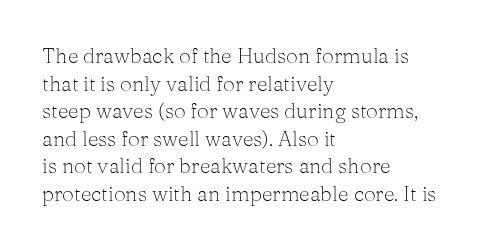
Teacher's note: observe the even left margin — that is flush-left alignment. The line texture is even and compact thanks to regular tracking. The lettering stays uniformly vertical, giving the passage a roman look. The baseline area is clear.
